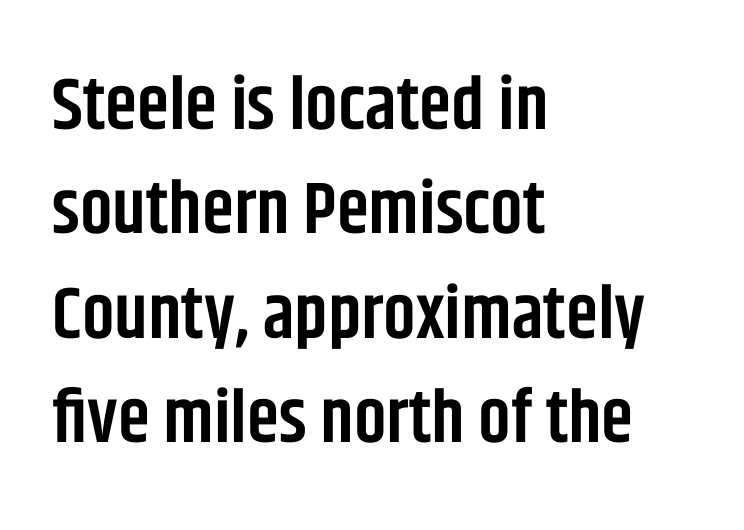
{"serif": "no", "italic": "no", "bold": "semi", "weight": "semibold", "width": "condensed", "stroke_contrast": "low", "x_height": "large", "monospaced": "no", "underline": "no", "align": "left", "line_spacing": "normal", "line_spacing_ratio": 1.43, "letter_spacing": "normal", "letter_spacing_em": 0.0, "glyph_px": 73}
